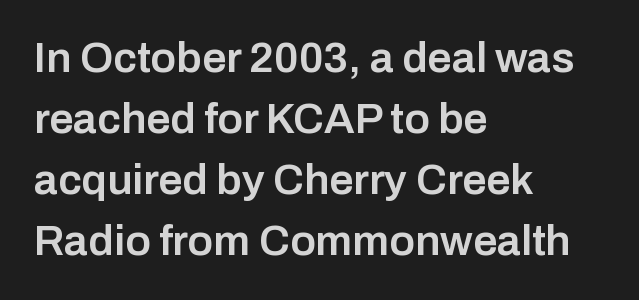
{"serif": "no", "italic": "no", "bold": "semi", "weight": "semibold", "width": "normal", "stroke_contrast": "low", "x_height": "medium", "monospaced": "no", "underline": "no", "align": "left", "line_spacing": "normal", "line_spacing_ratio": 1.42, "letter_spacing": "normal", "letter_spacing_em": 0.0, "glyph_px": 43}
